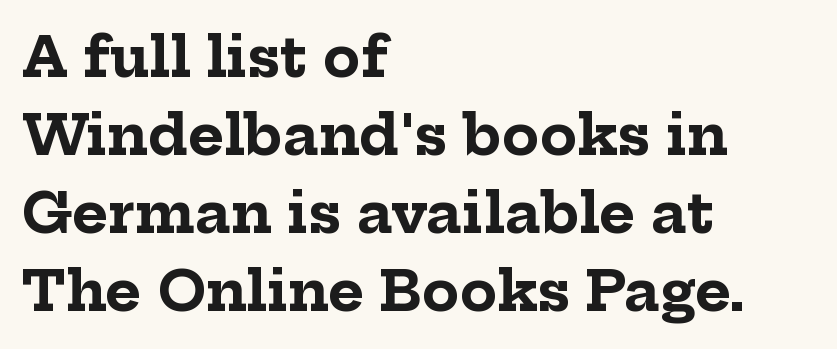
The image shows 55 px bold serif type, upright; set left-aligned, normal line spacing (1.42x), normal letter spacing, not underlined; low stroke contrast and a medium x-height.
